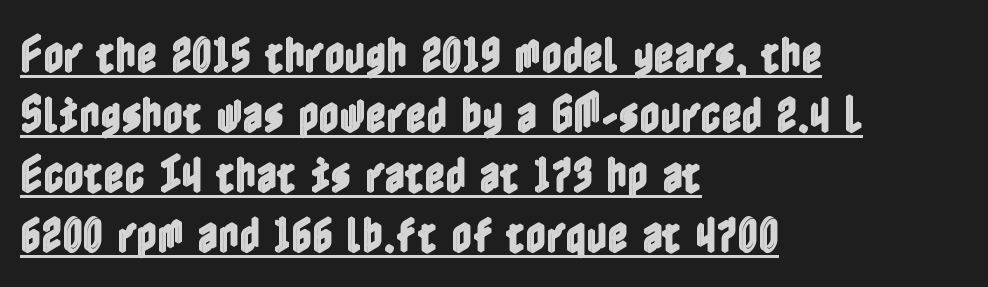
How are the letters spaced? Ordinarily, with no added tracking. Glance below the letters and you will spot a drawn line. The rendering anchors every line to the left-hand side. The font's upright variant was chosen for this text. Is there much room between lines? A standard amount, neither cramped nor airy.
